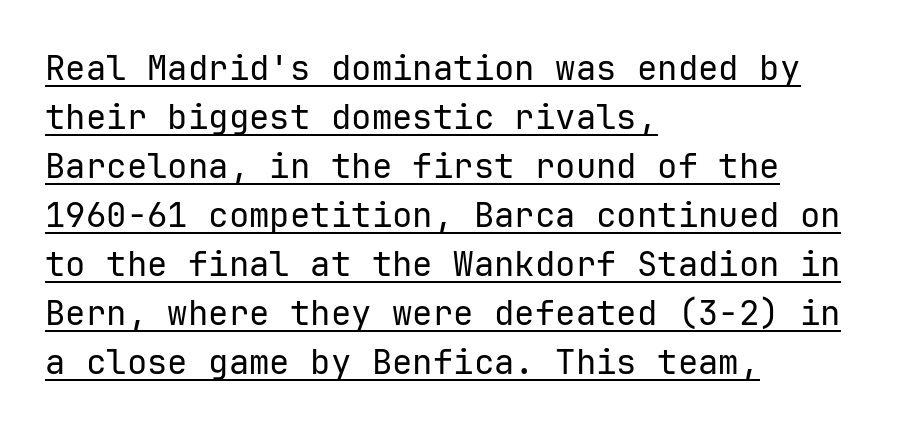
{"serif": "no", "italic": "no", "bold": "no", "weight": "regular", "width": "normal", "stroke_contrast": "low", "x_height": "medium", "underline": "yes", "align": "left", "line_spacing": "normal", "line_spacing_ratio": 1.44, "letter_spacing": "normal", "letter_spacing_em": 0.0, "glyph_px": 34}
